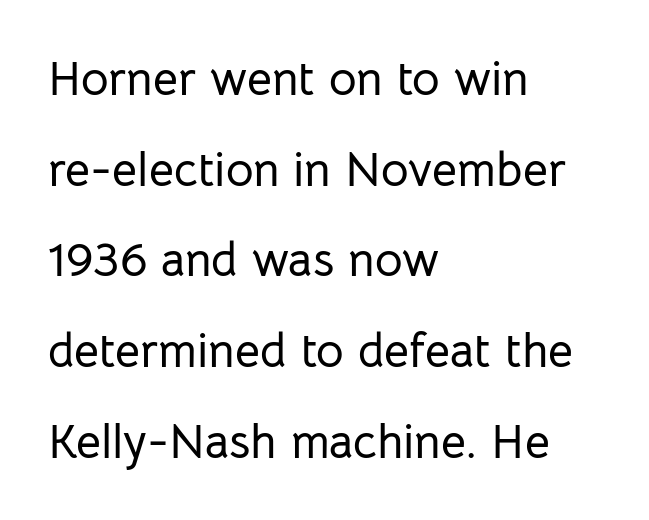
Q: Is the text italic (slanted)? A: No, it is upright.
Q: Is the typeface a serif or a sans-serif typeface? A: Sans-serif.
Q: Is the text underlined? A: No.
Q: How is the paragraph aligned? A: Left-aligned.
Q: Is the spacing between letters normal or unusually wide? A: Normal.
Q: Width (condensed, normal, or wide)? A: Normal.
Q: Stroke contrast? A: Low.
Q: x-height? A: Medium.
Q: Monospaced? A: No.
